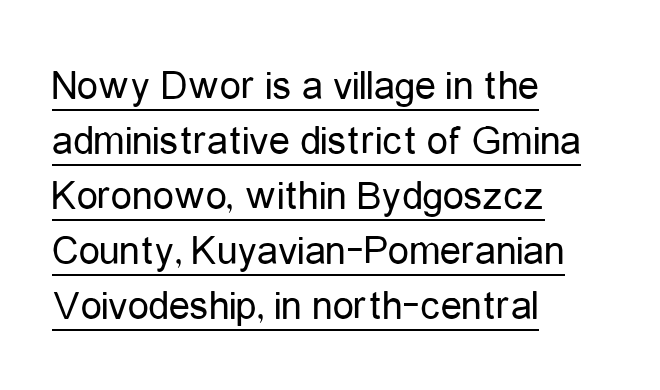
{"serif": "no", "italic": "no", "bold": "no", "weight": "regular", "width": "condensed", "stroke_contrast": "low", "x_height": "medium", "monospaced": "no", "underline": "yes", "align": "left", "line_spacing": "normal", "line_spacing_ratio": 1.31, "letter_spacing": "normal", "letter_spacing_em": 0.0, "glyph_px": 42}
